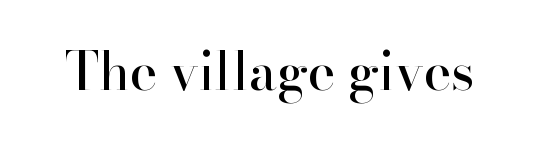
The type is set solid horizontally, with unmodified tracking. Here the designer chose a conventional face with non-uniform glyph widths. The passage shown is typeset with a serif family. Descenders hang freely into open space.
